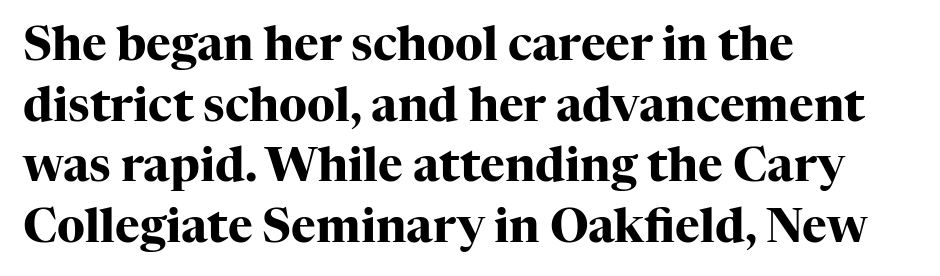
These lines are composed in type with serifs. This is heavy type, rendered in bold. Proportional: the letters do not fall into vertical columns. The letters stand upright; this is a roman face. Nobody touched the tracking dial on this one.
